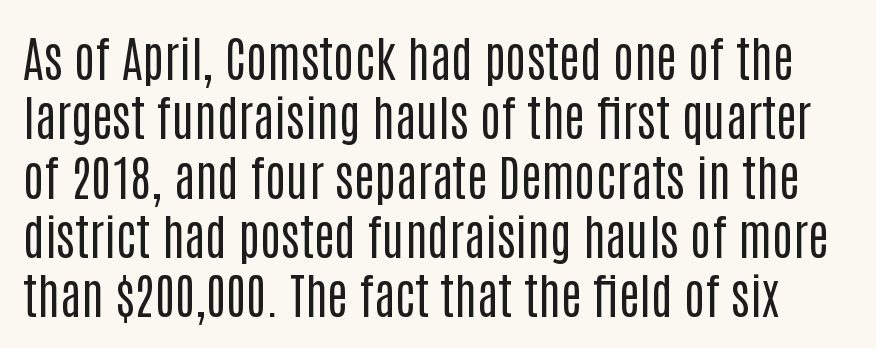
{"serif": "no", "italic": "no", "bold": "no", "weight": "regular", "width": "condensed", "stroke_contrast": "low", "x_height": "large", "monospaced": "no", "underline": "no", "line_spacing_ratio": 1.21, "letter_spacing": "normal", "letter_spacing_em": 0.0, "glyph_px": 49}
